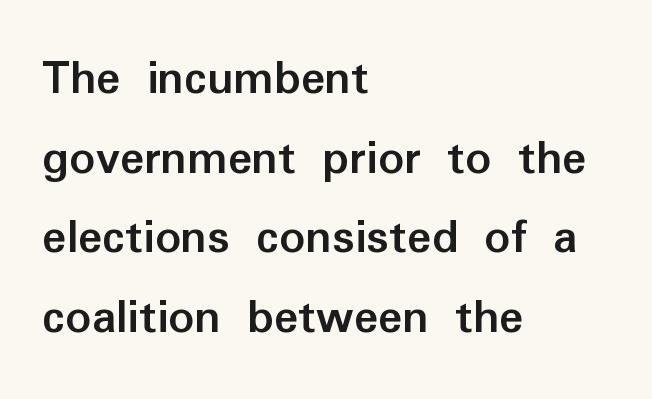
The glyphs are unaccompanied by any horizontal stroke below them. Quick note: interline space is typical. The lines in this sample share a left origin and differ only in where they stop. The letters carry no serifs — their stems end cleanly without finishing strokes. Varying glyph widths throughout — classic text-font behaviour.
